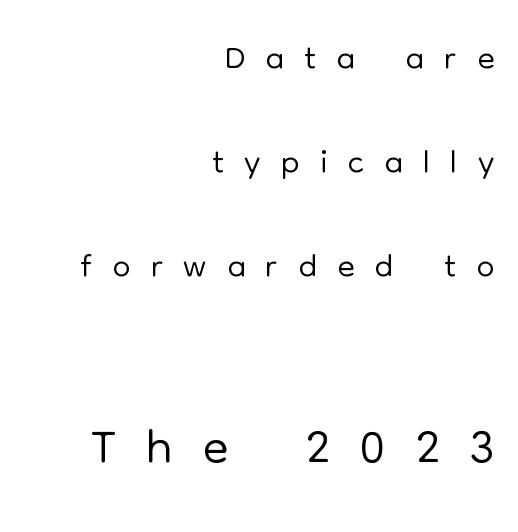
The image shows 76 px light sans-serif type, upright; set right-aligned, loose line spacing (2.04x), unusually wide letter spacing (+0.4 em), not underlined; the second (bottom) block is 1.49x larger; low stroke contrast and a medium x-height.
